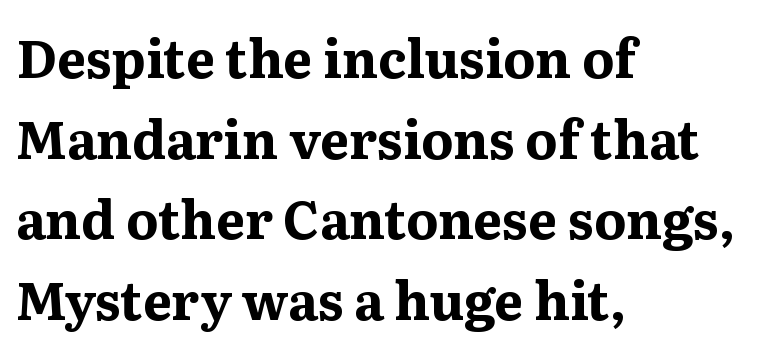
Q: Is the text bold? A: Yes.
Q: Is the text italic (slanted)? A: No, it is upright.
Q: Is the typeface a serif or a sans-serif typeface? A: Serif.
Q: Is the text underlined? A: No.
Q: How is the paragraph aligned? A: Left-aligned.
Q: Is the spacing between letters normal or unusually wide? A: Normal.
Q: Is the spacing between lines tight, normal or loose? A: Normal.
Q: Width (condensed, normal, or wide)? A: Normal.
Q: Stroke contrast? A: Medium.
Q: x-height? A: Medium.
Q: Monospaced? A: No.
